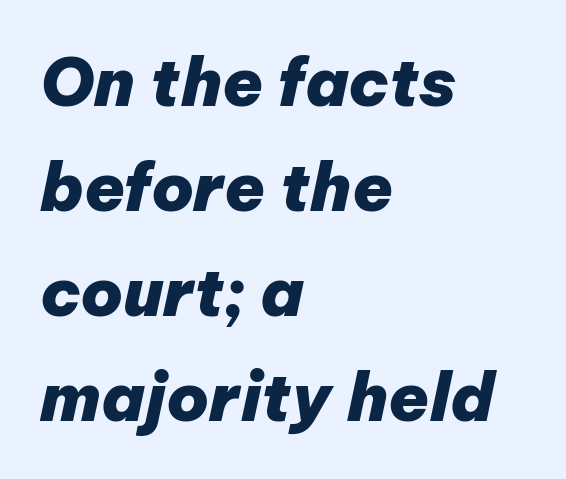
Q: Is the text bold? A: Yes.
Q: Is the text italic (slanted)? A: Yes, it leans right by about 12 degrees.
Q: Is the text underlined? A: No.
Q: How is the paragraph aligned? A: Left-aligned.
Q: Is the spacing between letters normal or unusually wide? A: Normal.
Q: Is the spacing between lines tight, normal or loose? A: Normal.
Q: Width (condensed, normal, or wide)? A: Normal.
Q: Stroke contrast? A: Low.
Q: x-height? A: Medium.
Q: Monospaced? A: No.
